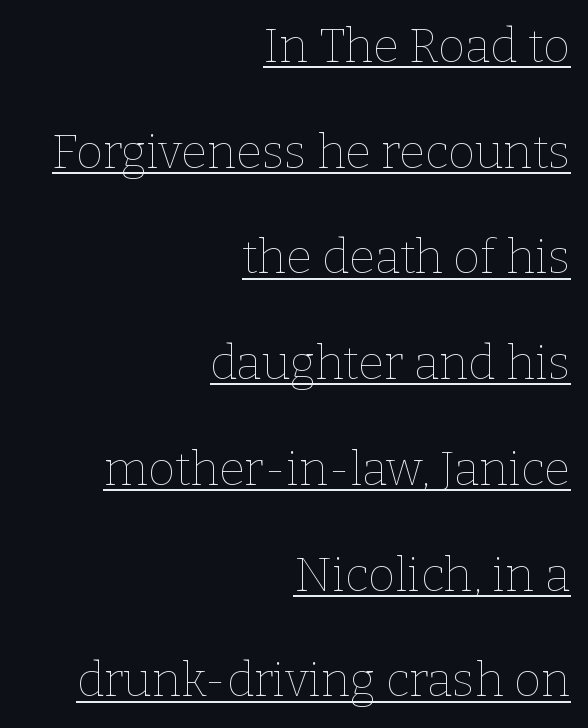
{"italic": "no", "bold": "no", "weight": "thin", "width": "normal", "stroke_contrast": "low", "x_height": "medium", "monospaced": "no", "underline": "yes", "align": "right", "line_spacing": "loose", "line_spacing_ratio": 2.25, "letter_spacing": "normal", "letter_spacing_em": 0.0, "glyph_px": 47}
